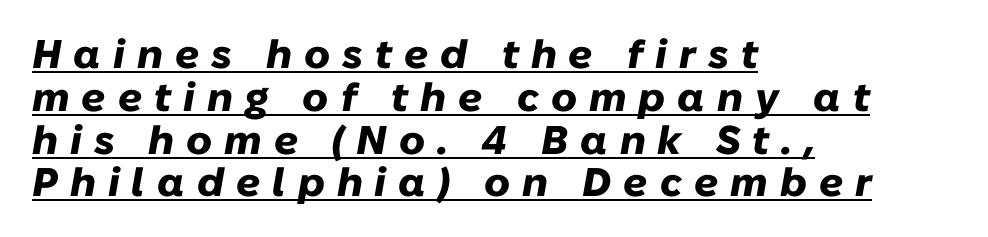
Q: Is the text bold? A: Yes.
Q: Is the text italic (slanted)? A: Yes, it leans right by about 10 degrees.
Q: Is the text underlined? A: Yes.
Q: How is the paragraph aligned? A: Left-aligned.
Q: Is the spacing between letters normal or unusually wide? A: Unusually wide.
Q: Is the spacing between lines tight, normal or loose? A: Tight.
Q: Width (condensed, normal, or wide)? A: Normal.
Q: Stroke contrast? A: Low.
Q: x-height? A: Medium.
Q: Monospaced? A: No.
